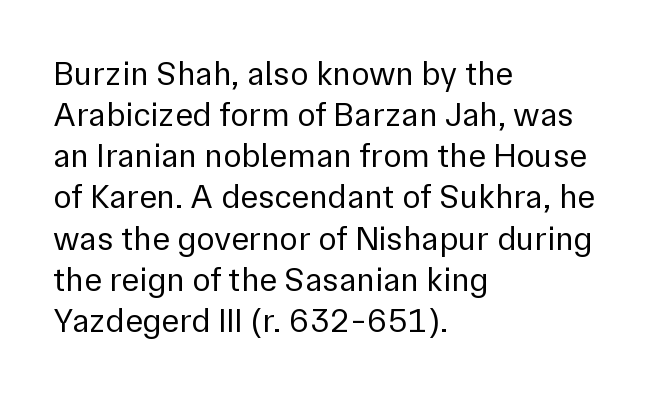
The designer went with a sans here, leaving each stem footless. You could call the tracking neutral — neither tight nor loose. Do the letters lean? They stand straight. All the whitespace from short lines collects on the right.
